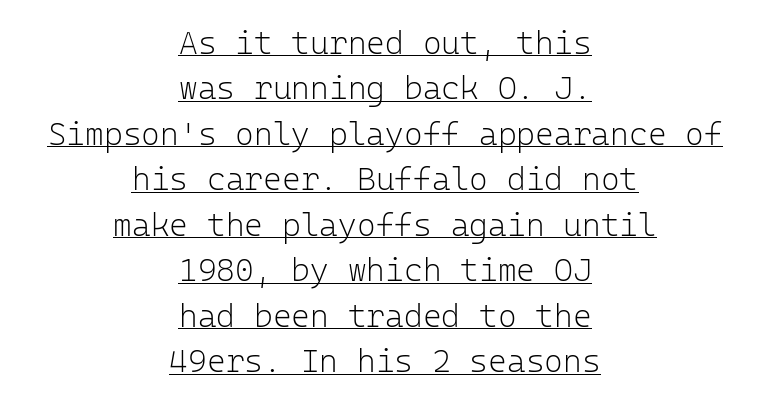
Q: Is the text bold? A: No.
Q: Is the text italic (slanted)? A: No, it is upright.
Q: Is the typeface a serif or a sans-serif typeface? A: Sans-serif.
Q: Is the text underlined? A: Yes.
Q: How is the paragraph aligned? A: Centered.
Q: Is the spacing between letters normal or unusually wide? A: Normal.
Q: Is the spacing between lines tight, normal or loose? A: Normal.
Q: Width (condensed, normal, or wide)? A: Normal.
Q: Stroke contrast? A: Low.
Q: x-height? A: Medium.
Q: Monospaced? A: Yes.
